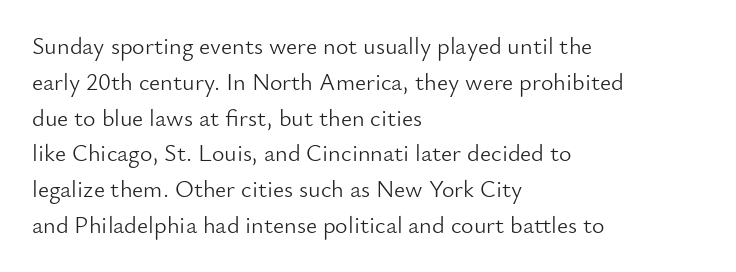
The image shows 24 px text type, upright; set left-aligned, normal line spacing (1.49x), normal letter spacing, not underlined.
